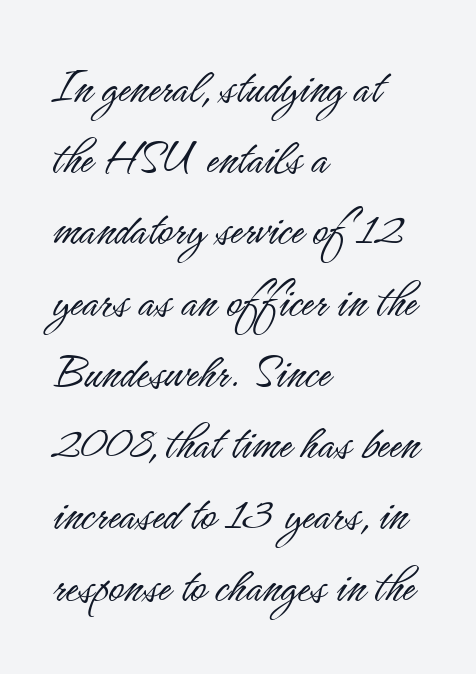
{"serif": "no", "bold": "no", "weight": "light", "width": "condensed", "stroke_contrast": "low", "x_height": "small", "monospaced": "no", "underline": "no", "align": "left", "line_spacing": "normal", "line_spacing_ratio": 1.37, "letter_spacing": "normal", "letter_spacing_em": 0.0, "glyph_px": 52}
